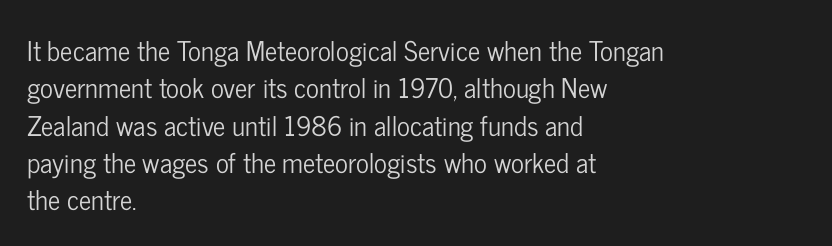
Normally led — the rows are evenly, conventionally spaced. Letter spacing: default. This is the regular roman posture of the typeface. Clear beneath every line of the passage. This rendering uses left alignment, leaving the right contour irregular.
